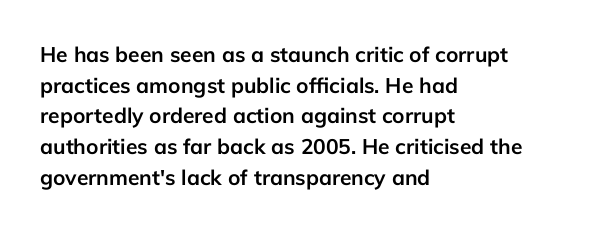
The image shows 21 px bold type, upright; set left-aligned, normal line spacing (1.46x), normal letter spacing, not underlined.
